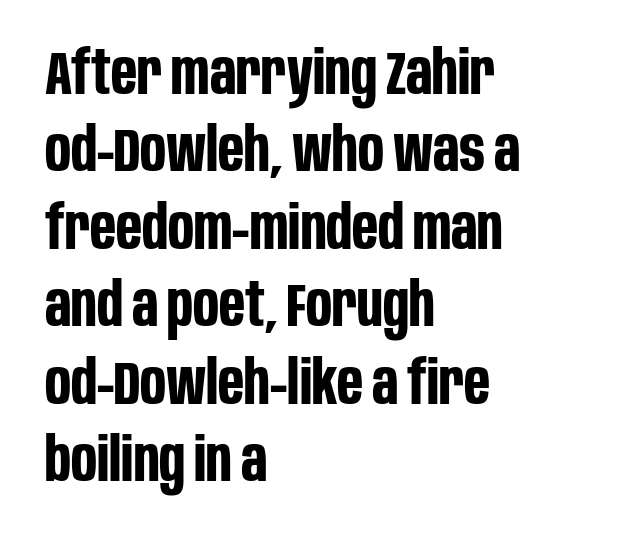
Bare-footed words on every line. Think of a printed novel: that variable character pitch is what you see here. The rendering anchors every line to the left-hand side. Regarding leading, the lines here are spaced in the standard way.
